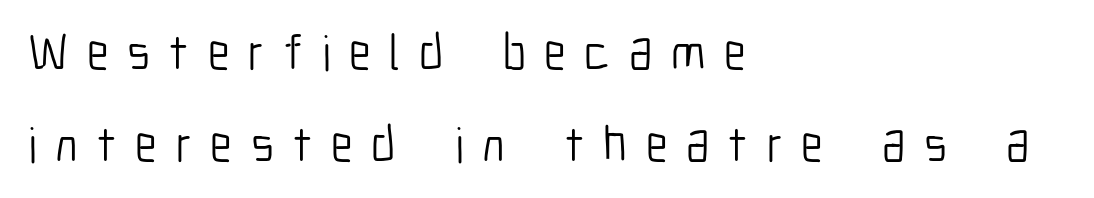
{"serif": "no", "italic": "no", "bold": "no", "weight": "light", "width": "condensed", "stroke_contrast": "low", "x_height": "medium", "monospaced": "no", "underline": "no", "align": "left", "line_spacing_ratio": 1.84, "letter_spacing": "wide", "letter_spacing_em": 0.37, "glyph_px": 50}
